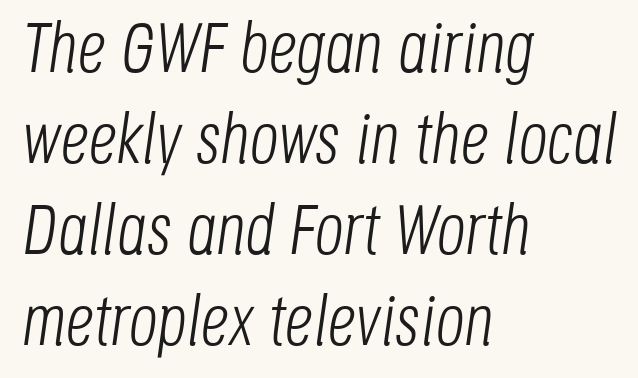
Q: Is the text bold? A: No.
Q: Is the text italic (slanted)? A: Yes, it leans right by about 8 degrees.
Q: Is the text underlined? A: No.
Q: How is the paragraph aligned? A: Left-aligned.
Q: Is the spacing between letters normal or unusually wide? A: Normal.
Q: Is the spacing between lines tight, normal or loose? A: Normal.
Q: Width (condensed, normal, or wide)? A: Condensed.
Q: Stroke contrast? A: Low.
Q: x-height? A: Large.
Q: Monospaced? A: No.
